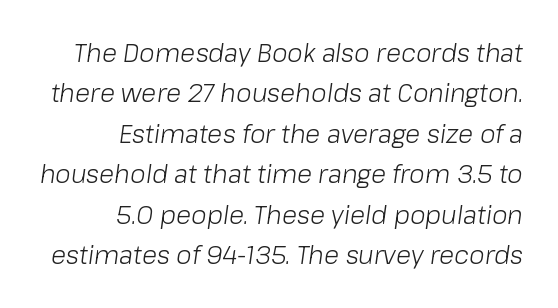
The passage shown has conventional tracking throughout. An italicized treatment has been applied to the whole sample. The paragraph shown leans on its right margin. Letters rest on an invisible, unmarked baseline. Evenly set lines give the paragraph a standard silhouette.
